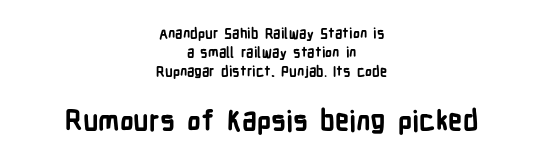
{"serif": "no", "italic": "no", "bold": "yes", "weight": "bold", "width": "condensed", "stroke_contrast": "low", "x_height": "medium", "monospaced": "no", "underline": "no", "align": "center", "line_spacing": "normal", "line_spacing_ratio": 1.37, "letter_spacing": "normal", "letter_spacing_em": 0.0, "larger_block": "second", "size_ratio": 2.0, "glyph_px": 28}
